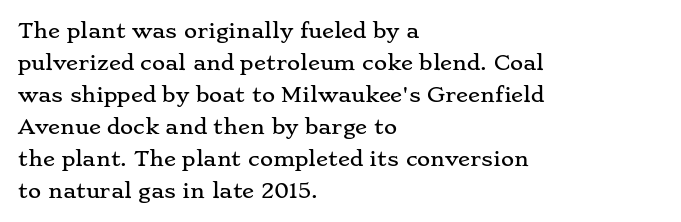
Posture: straight, roman, zero tilt. The ragged edge is on the right, which tells us the setting is flush left. The words here are not underlined. Inter-character spacing is left at the font's built-in metrics. What's the leading like? Ordinary, nothing unusual.
